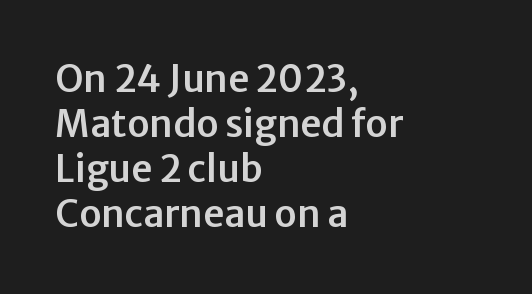
The image shows 37 px sans-serif type, upright; set left-aligned, line spacing 1.22x, normal letter spacing, not underlined; low stroke contrast and a medium x-height.
